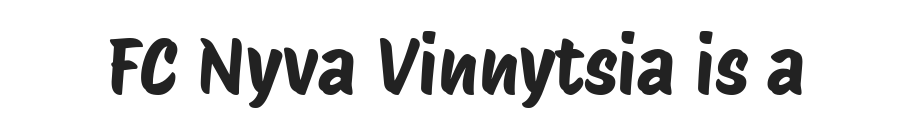
{"serif": "no", "width": "condensed", "stroke_contrast": "low", "x_height": "large", "monospaced": "no", "underline": "no", "letter_spacing": "normal", "letter_spacing_em": 0.0, "glyph_px": 77}
